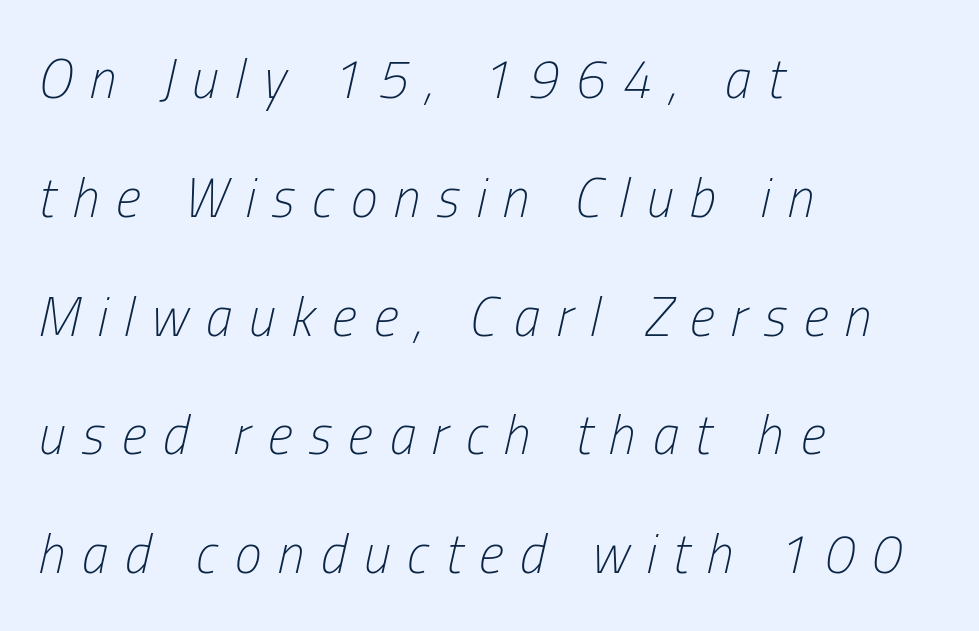
Is the block centered? No — it sits flush against the left margin. The leading is generous, giving the passage an open texture. The rendering inserts visible extra space after every character. Each row of text sits above clean, open space. Stroke mass is kept to a normal reading level or below.
